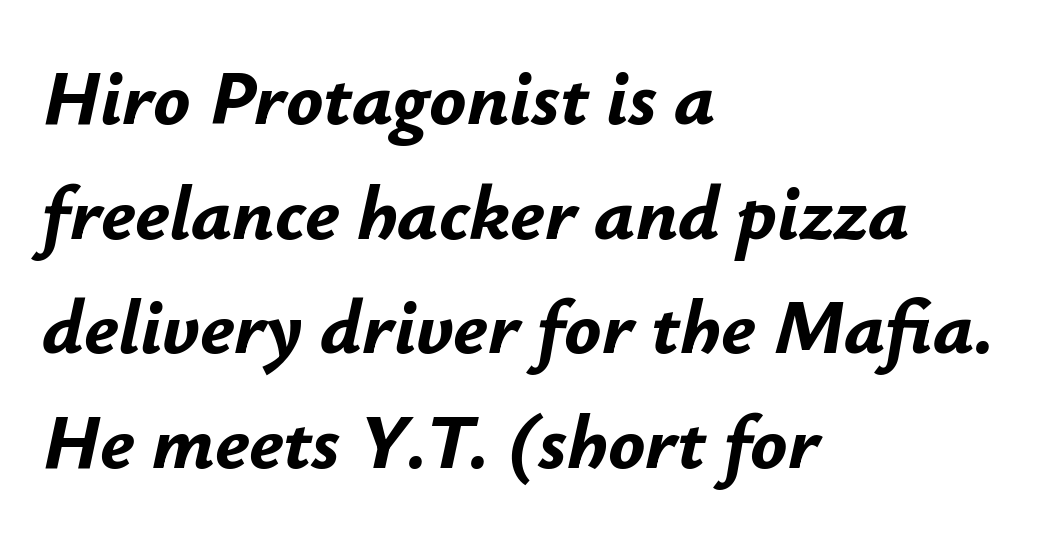
{"italic": "yes", "lean": "right", "slant_degrees": 12, "bold": "yes", "weight": "bold", "width": "normal", "stroke_contrast": "low", "x_height": "small", "monospaced": "no", "underline": "no", "align": "left", "line_spacing": "normal", "line_spacing_ratio": 1.49, "letter_spacing": "normal", "letter_spacing_em": 0.0, "glyph_px": 77}
